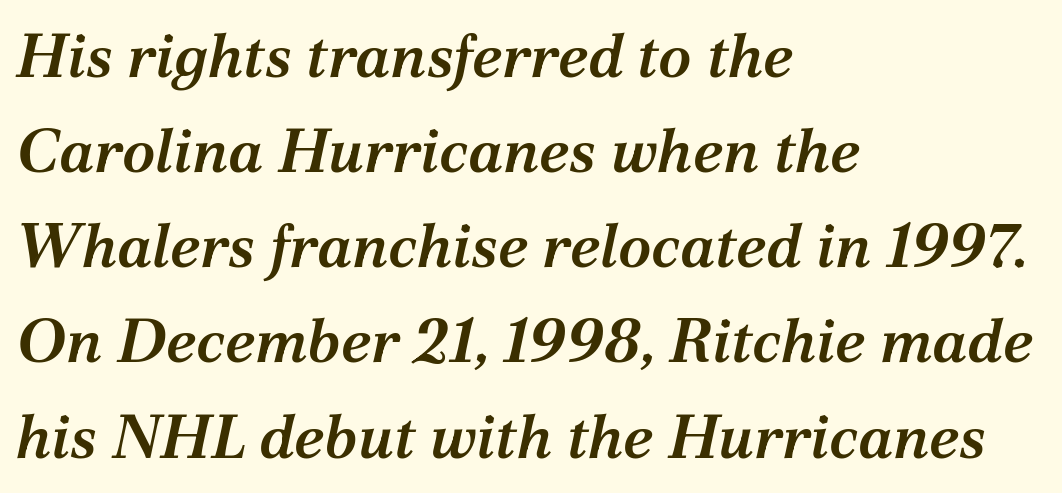
Default kerning and tracking; the words read as compact shapes. Every letter is mildly thick-stroked: semibold rather than bold. Horizontal alignment here is leftward, the default for most running prose. Plain, unruled lines of type. Designer's note — italics engaged.
